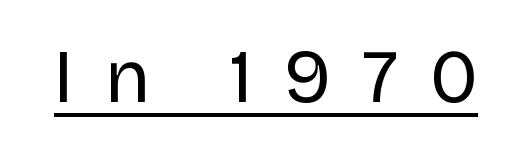
The image shows 75 px regular-weight sans-serif type, upright; set unusually wide letter spacing (+0.41 em), underlined; low stroke contrast and a large x-height.
